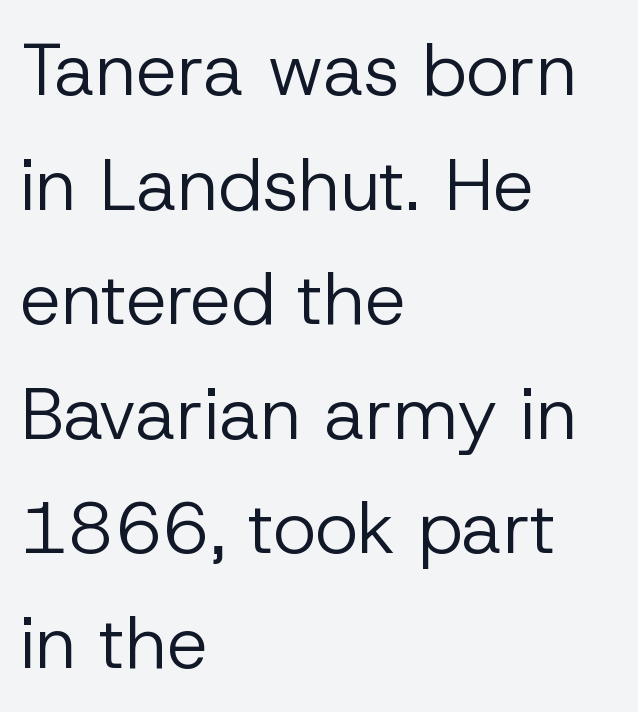
{"serif": "no", "italic": "no", "bold": "no", "weight": "regular", "width": "normal", "stroke_contrast": "low", "x_height": "medium", "monospaced": "no", "underline": "no", "align": "left", "line_spacing": "normal", "line_spacing_ratio": 1.57, "letter_spacing": "normal", "letter_spacing_em": 0.0, "glyph_px": 73}
